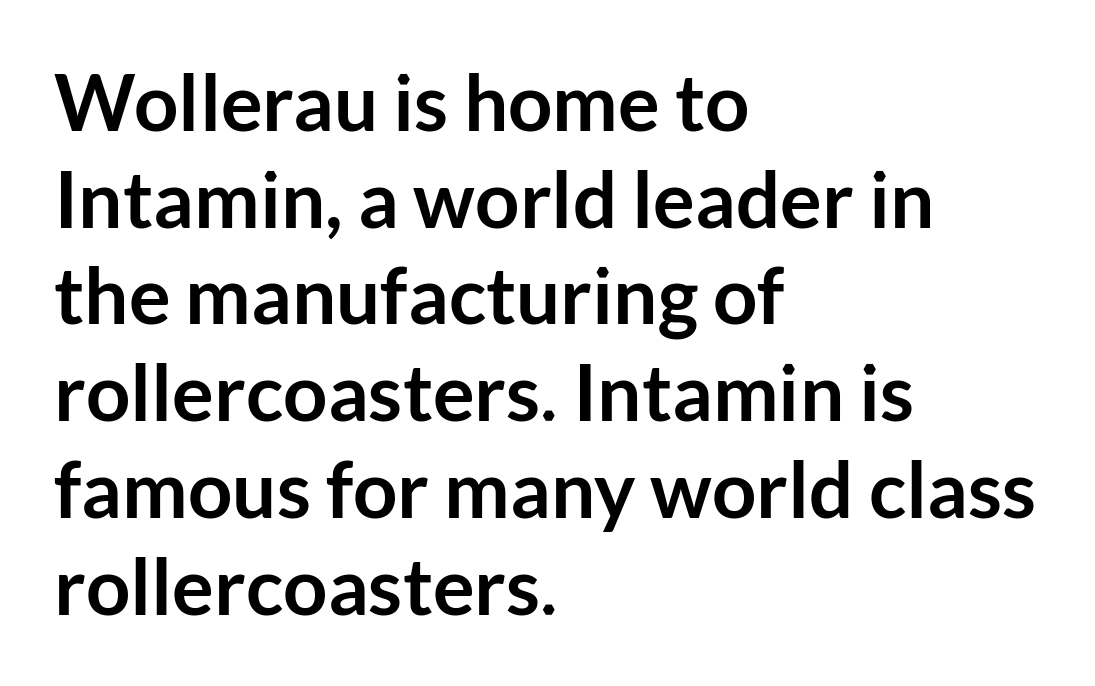
Q: Is the text bold? A: Yes.
Q: Is the text italic (slanted)? A: No, it is upright.
Q: Is the typeface a serif or a sans-serif typeface? A: Sans-serif.
Q: Is the text underlined? A: No.
Q: How is the paragraph aligned? A: Left-aligned.
Q: Is the spacing between letters normal or unusually wide? A: Normal.
Q: Width (condensed, normal, or wide)? A: Normal.
Q: Stroke contrast? A: Low.
Q: x-height? A: Medium.
Q: Monospaced? A: No.
